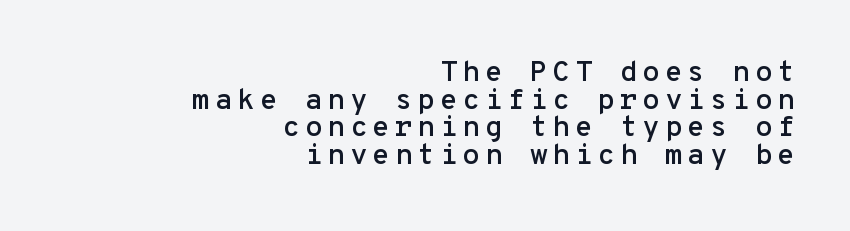
Q: Is the text italic (slanted)? A: No, it is upright.
Q: Is the typeface a serif or a sans-serif typeface? A: Sans-serif.
Q: Is the text underlined? A: No.
Q: How is the paragraph aligned? A: Right-aligned.
Q: Is the spacing between lines tight, normal or loose? A: Tight.
Q: Width (condensed, normal, or wide)? A: Normal.
Q: Stroke contrast? A: Low.
Q: x-height? A: Medium.
Q: Monospaced? A: Yes.
